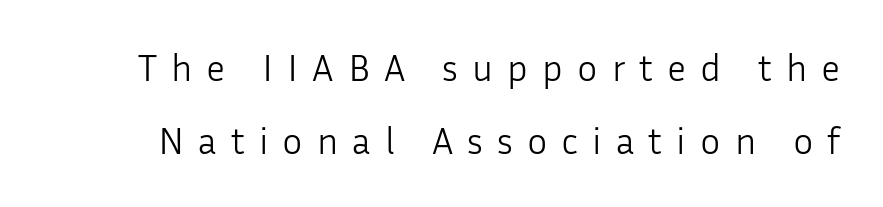
Q: Is the text bold? A: No.
Q: Is the text italic (slanted)? A: No, it is upright.
Q: Is the typeface a serif or a sans-serif typeface? A: Sans-serif.
Q: Is the text underlined? A: No.
Q: Is the spacing between letters normal or unusually wide? A: Unusually wide.
Q: Is the spacing between lines tight, normal or loose? A: Loose.
Q: Width (condensed, normal, or wide)? A: Normal.
Q: Stroke contrast? A: Low.
Q: x-height? A: Medium.
Q: Monospaced? A: No.
